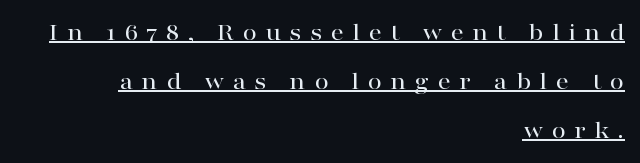
Underline: present. Vertical strokes here are truly vertical. The compositor pushed each line to the right boundary. Is the letter spacing exaggerated? Yes — the characters are pushed far apart.
